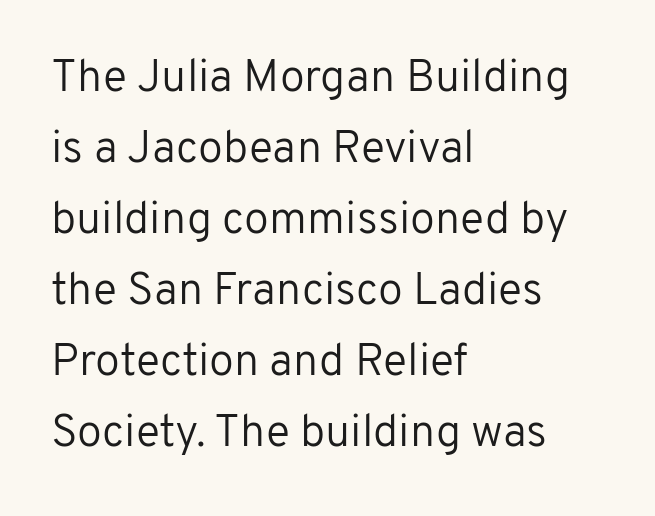
{"serif": "no", "italic": "no", "bold": "no", "weight": "regular", "width": "normal", "stroke_contrast": "low", "x_height": "medium", "monospaced": "no", "underline": "no", "align": "left", "line_spacing": "normal", "line_spacing_ratio": 1.58, "letter_spacing": "normal", "letter_spacing_em": 0.0, "glyph_px": 45}
